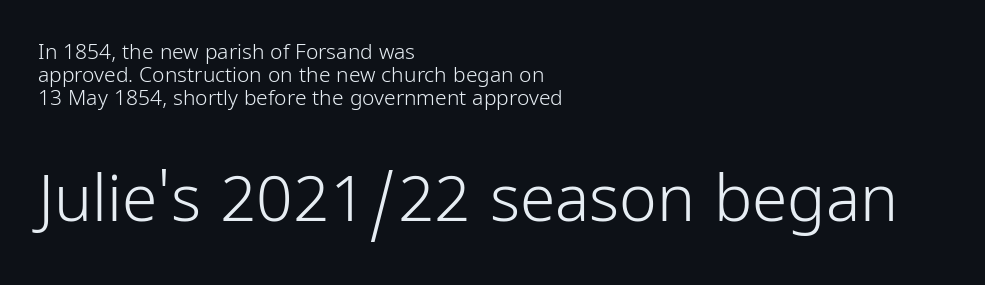
The image shows 64 px light, condensed sans-serif type, upright; set left-aligned, tight line spacing (1.1x), normal letter spacing, not underlined; the second (bottom) block is 3.05x larger; low stroke contrast and a medium x-height.
